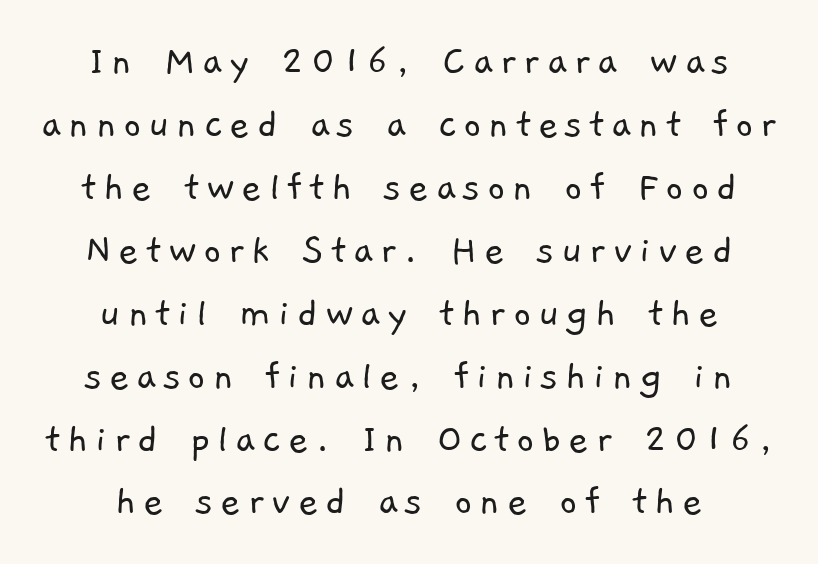
The image shows 44 px light sans-serif type; set centered, normal line spacing (1.43x), not underlined; low stroke contrast and a medium x-height.
